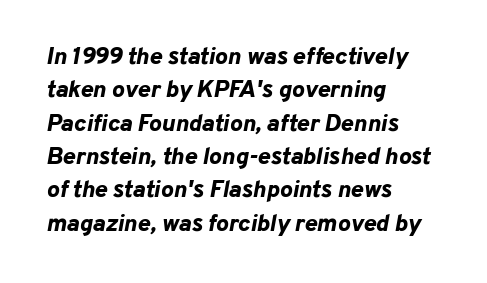
Inter-character spacing is left at the font's built-in metrics. Normally led — the rows are evenly, conventionally spaced. The axis of the letterforms is tilted away from vertical. The paragraph has a hard left edge and a soft right edge.
